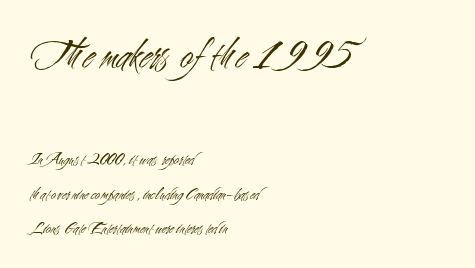
Classification — sans serif. Observe the ordinary spacing: letters are neighbours, not strangers. Honestly, there is no underline to notice here at all. Here the designer chose a conventional face with non-uniform glyph widths. The emphasis by scale lands on block number one, above.
